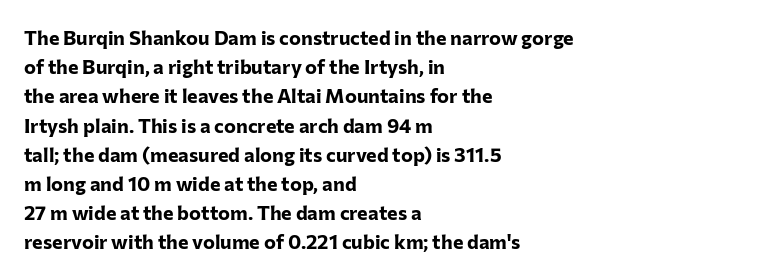
The image shows 20 px bold type, upright; set left-aligned, normal line spacing (1.46x), normal letter spacing, not underlined.
